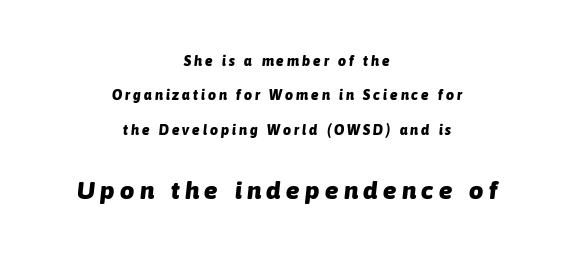
{"italic": "yes", "lean": "right", "slant_degrees": 6, "bold": "yes", "underline": "no", "align": "center", "line_spacing": "loose", "line_spacing_ratio": 2.46, "letter_spacing": "wide", "letter_spacing_em": 0.22, "larger_block": "second", "size_ratio": 1.79, "glyph_px": 25}
